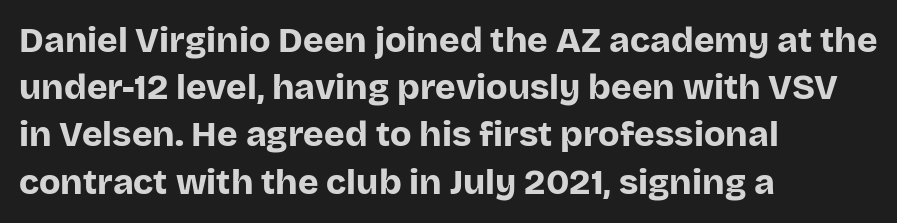
Character widths vary here, with narrow letters taking less room than wide ones. Summary of vertical rhythm: regular, with standard interline spacing. One-word summary of the alignment: left. The passage shown has conventional tracking throughout.
